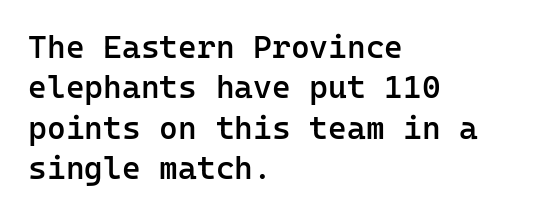
Q: Is the text bold? A: Semi-bold.
Q: Is the text italic (slanted)? A: No, it is upright.
Q: Is the typeface a serif or a sans-serif typeface? A: Sans-serif.
Q: Is the text underlined? A: No.
Q: How is the paragraph aligned? A: Left-aligned.
Q: Is the spacing between letters normal or unusually wide? A: Normal.
Q: Is the spacing between lines tight, normal or loose? A: Normal.
Q: Width (condensed, normal, or wide)? A: Normal.
Q: Stroke contrast? A: Low.
Q: x-height? A: Medium.
Q: Monospaced? A: Yes.
